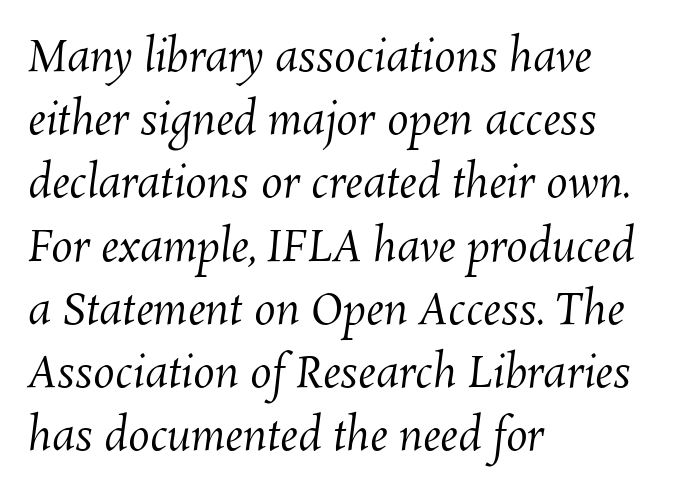
Q: Is the text bold? A: No.
Q: Is the text underlined? A: No.
Q: How is the paragraph aligned? A: Left-aligned.
Q: Is the spacing between letters normal or unusually wide? A: Normal.
Q: Is the spacing between lines tight, normal or loose? A: Normal.
Q: Width (condensed, normal, or wide)? A: Normal.
Q: Stroke contrast? A: Medium.
Q: x-height? A: Medium.
Q: Monospaced? A: No.
